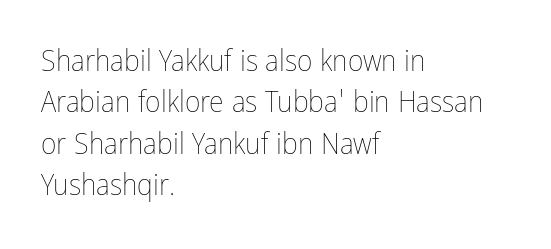
The image shows 30 px thin, condensed type, upright; set left-aligned, normal line spacing (1.38x), normal letter spacing, not underlined; low stroke contrast and a medium x-height.
